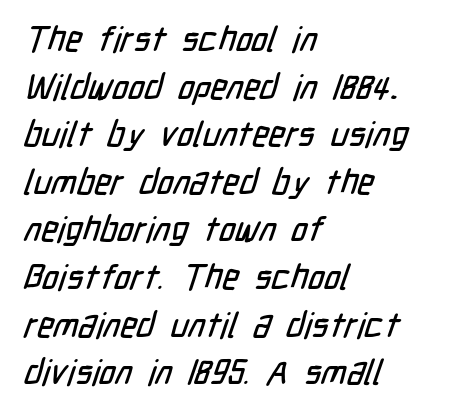
Q: Is the typeface a serif or a sans-serif typeface? A: Sans-serif.
Q: Is the text underlined? A: No.
Q: How is the paragraph aligned? A: Left-aligned.
Q: Is the spacing between letters normal or unusually wide? A: Normal.
Q: Is the spacing between lines tight, normal or loose? A: Normal.
Q: Width (condensed, normal, or wide)? A: Condensed.
Q: Stroke contrast? A: Low.
Q: x-height? A: Medium.
Q: Monospaced? A: No.
